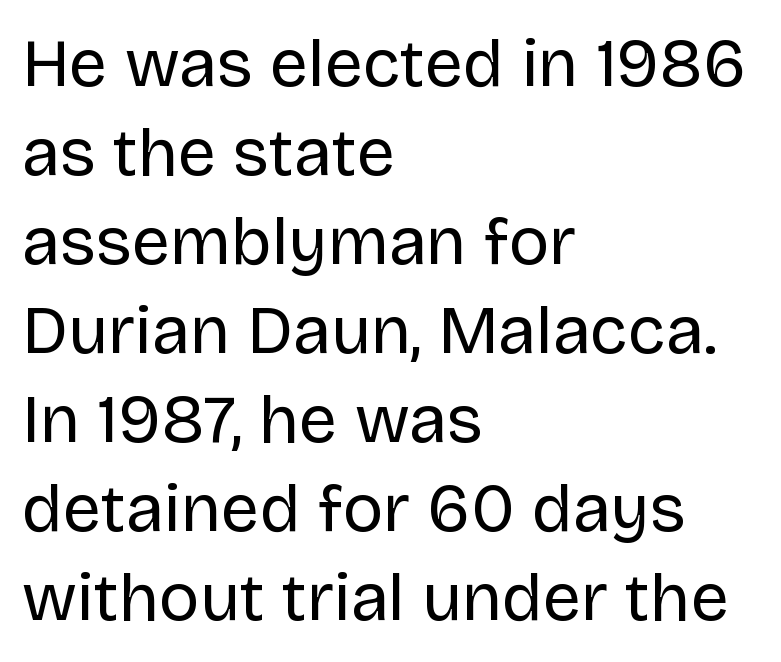
Q: Is the text bold? A: No.
Q: Is the text italic (slanted)? A: No, it is upright.
Q: Is the typeface a serif or a sans-serif typeface? A: Sans-serif.
Q: Is the text underlined? A: No.
Q: How is the paragraph aligned? A: Left-aligned.
Q: Is the spacing between letters normal or unusually wide? A: Normal.
Q: Is the spacing between lines tight, normal or loose? A: Normal.
Q: Width (condensed, normal, or wide)? A: Normal.
Q: Stroke contrast? A: Low.
Q: x-height? A: Large.
Q: Monospaced? A: No.
